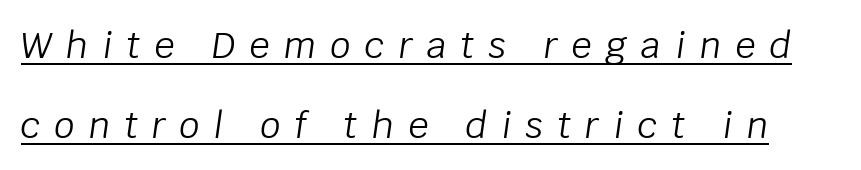
The image shows 36 px light type, italic (leaning right); set loose line spacing (2.22x), unusually wide letter spacing (+0.39 em), underlined; low stroke contrast and a large x-height.
